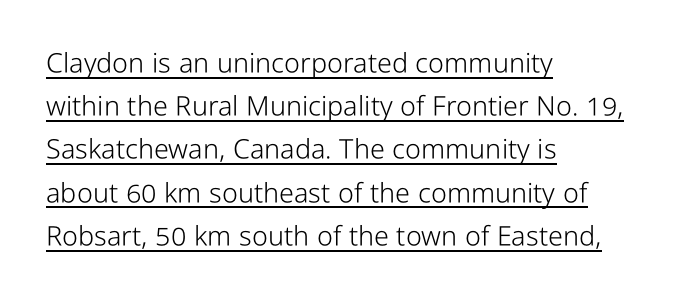
The image shows 27 px text type, upright; set left-aligned, normal line spacing (1.6x), normal letter spacing, underlined.
